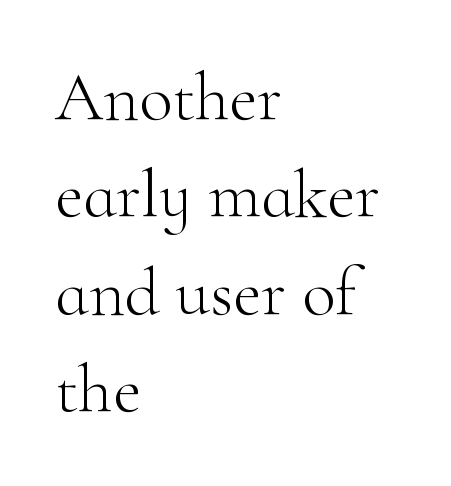
Q: Is the text bold? A: No.
Q: Is the text italic (slanted)? A: No, it is upright.
Q: Is the typeface a serif or a sans-serif typeface? A: Serif.
Q: Is the text underlined? A: No.
Q: How is the paragraph aligned? A: Left-aligned.
Q: Is the spacing between letters normal or unusually wide? A: Normal.
Q: Is the spacing between lines tight, normal or loose? A: Normal.
Q: Width (condensed, normal, or wide)? A: Normal.
Q: Stroke contrast? A: High.
Q: x-height? A: Small.
Q: Monospaced? A: No.
